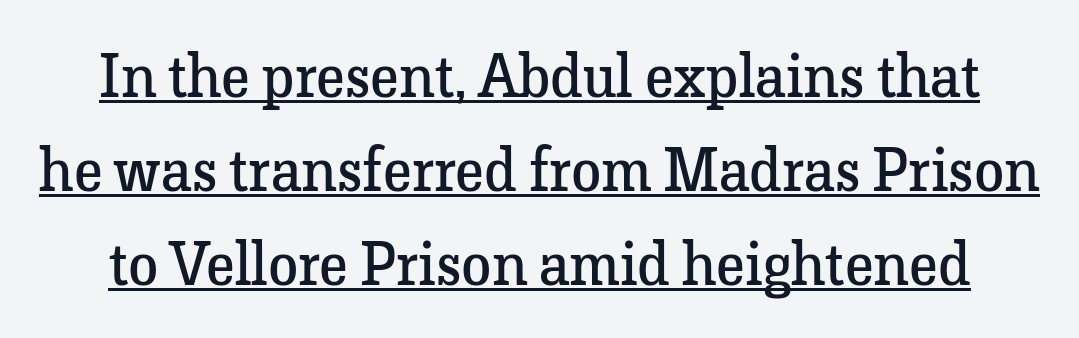
Caption: face not bold, strokes unweighted. Spacing verdict: proportional, widths tailored to each character. The glyphs are accompanied by a horizontal stroke just below them. Rows of type keep a routine distance in the vertical direction.
